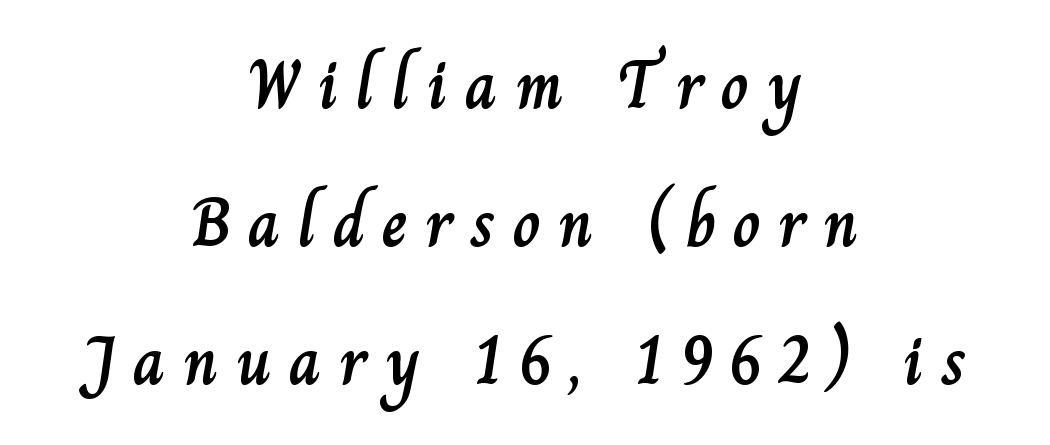
The image shows 69 px text type; set centered, loose line spacing (2.0x), unusually wide letter spacing (+0.25 em), not underlined; low stroke contrast and a small x-height.
